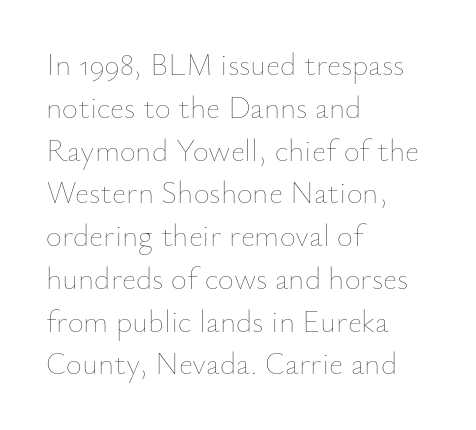
The image shows 31 px thin type, upright; set left-aligned, normal line spacing (1.38x), normal letter spacing, not underlined; low stroke contrast and a small x-height.
